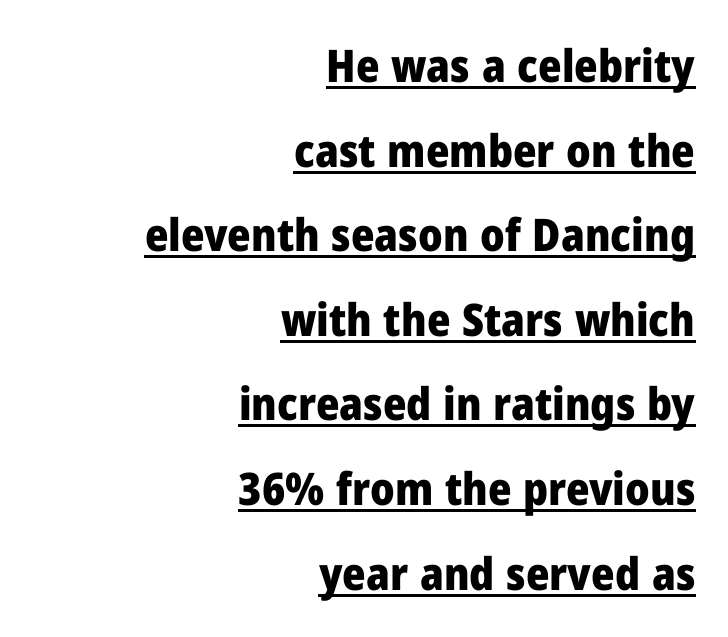
The image shows 45 px heavy sans-serif type, upright; set right-aligned, line spacing 1.88x, normal letter spacing, underlined; low stroke contrast and a medium x-height.
